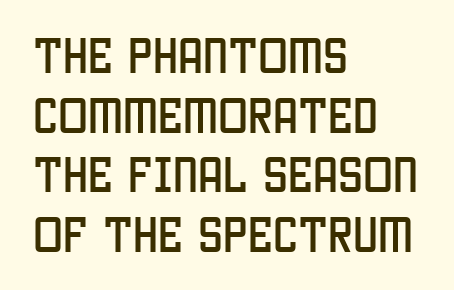
Each letter keeps its own natural width here, so spacing adapts to shape. Is the block centered? No — it sits flush against the left margin. Upright lettering throughout. The block of text has a typical density, with ordinary space between rows. A typesetter would label this face a sans. Quick note: underline off.
